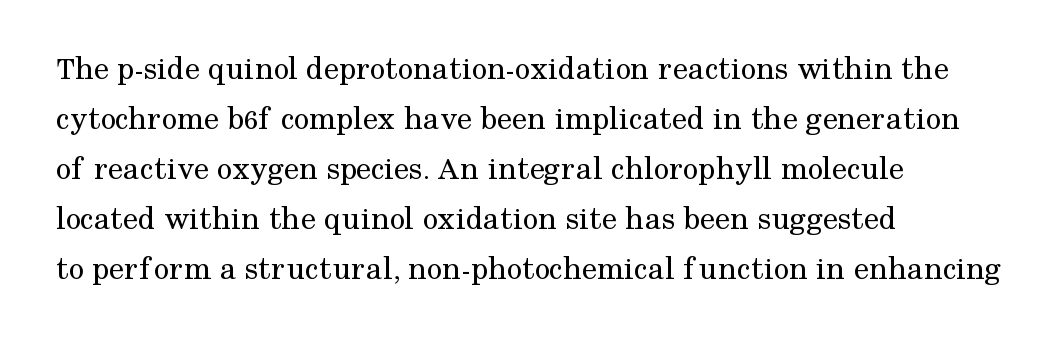
{"serif": "yes", "italic": "no", "bold": "no", "weight": "regular", "width": "normal", "stroke_contrast": "medium", "x_height": "medium", "monospaced": "no", "underline": "no", "align": "left", "line_spacing": "normal", "line_spacing_ratio": 1.47, "letter_spacing": "normal", "letter_spacing_em": 0.0, "glyph_px": 34}
